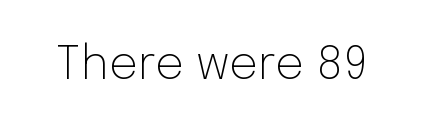
The letters advance in unequal steps, a hallmark of proportional type. Weight: regular or lighter. To sum up the face: it is a sans, with no serifs. Honestly, the letter spacing is just normal — you wouldn't notice it.
